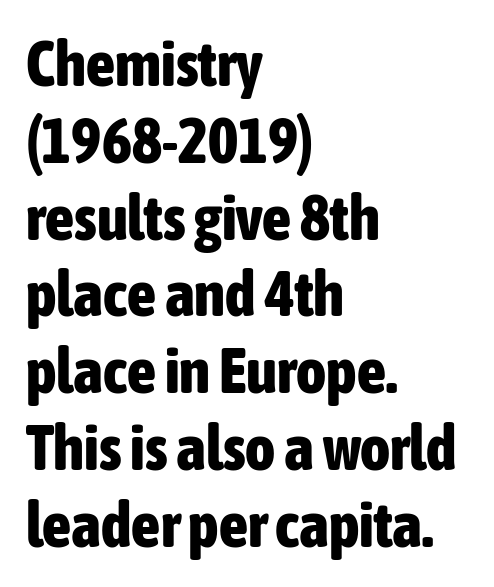
Q: Is the text bold? A: Yes.
Q: Is the text italic (slanted)? A: No, it is upright.
Q: Is the typeface a serif or a sans-serif typeface? A: Sans-serif.
Q: Is the text underlined? A: No.
Q: How is the paragraph aligned? A: Left-aligned.
Q: Is the spacing between letters normal or unusually wide? A: Normal.
Q: Width (condensed, normal, or wide)? A: Condensed.
Q: Stroke contrast? A: Low.
Q: x-height? A: Medium.
Q: Monospaced? A: No.
